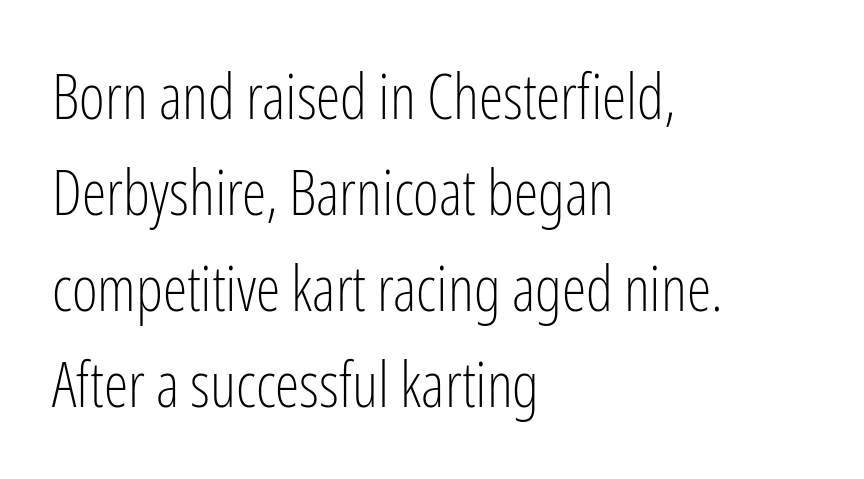
Stroke terminals: plain, sans-serif. Students, note that the glyphs here touch the page at normal intervals. The gap between lines stays unmarked. The letters advance in unequal steps, a hallmark of proportional type. Alignment: flush left. Is this a heavy cut? Hardly; it is regular or lighter.
